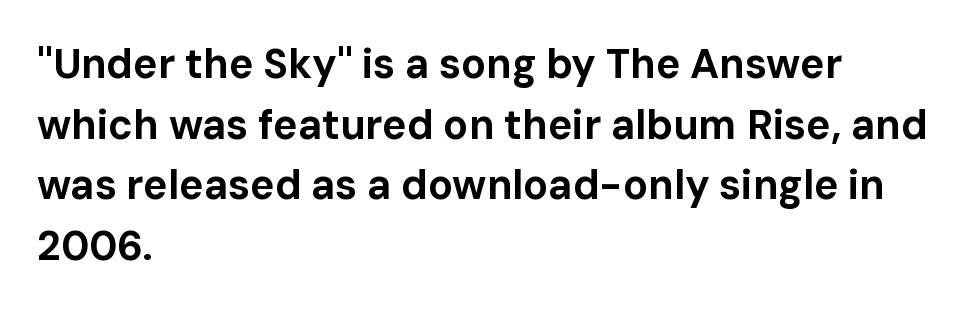
{"serif": "no", "italic": "no", "bold": "yes", "weight": "bold", "width": "normal", "stroke_contrast": "low", "x_height": "medium", "monospaced": "no", "underline": "no", "align": "left", "line_spacing": "normal", "line_spacing_ratio": 1.48, "letter_spacing": "normal", "letter_spacing_em": 0.0, "glyph_px": 41}
